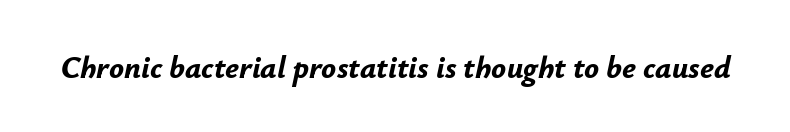
{"italic": "yes", "lean": "right", "slant_degrees": 12, "bold": "yes", "weight": "bold", "width": "normal", "stroke_contrast": "low", "x_height": "small", "monospaced": "no", "underline": "no", "letter_spacing": "normal", "letter_spacing_em": 0.0, "glyph_px": 31}
